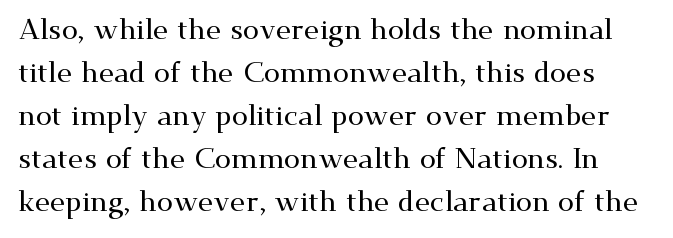
The image shows 29 px wide serif type, upright; set normal line spacing (1.48x), normal letter spacing, not underlined; medium stroke contrast and a small x-height.
